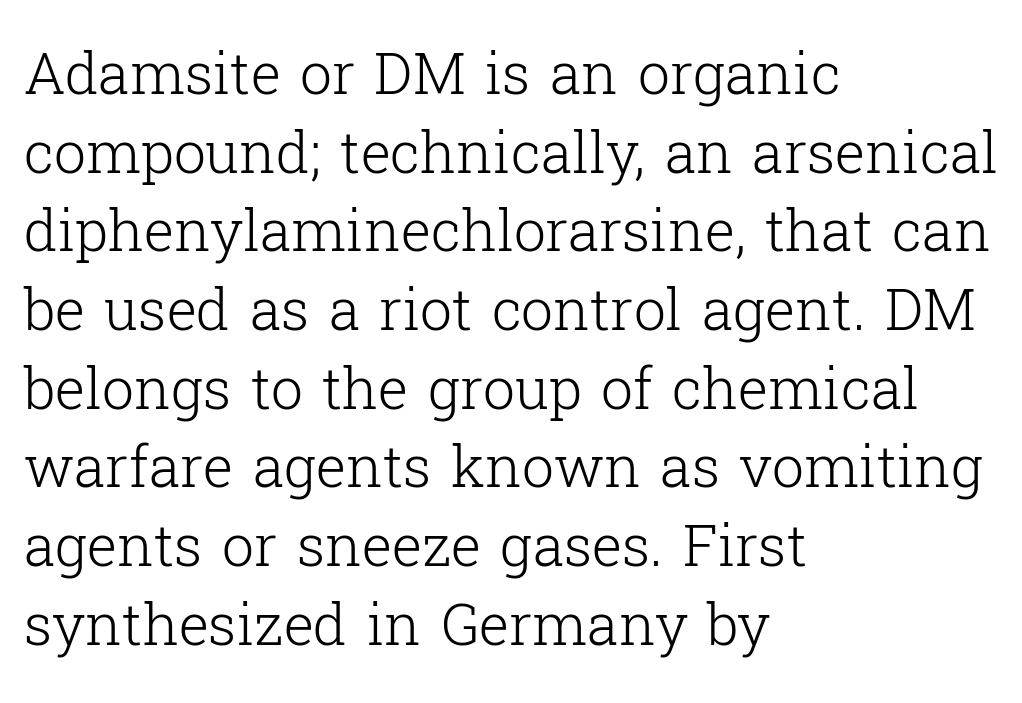
{"serif": "yes", "italic": "no", "bold": "no", "weight": "light", "width": "normal", "stroke_contrast": "low", "x_height": "medium", "monospaced": "no", "underline": "no", "align": "left", "line_spacing": "normal", "line_spacing_ratio": 1.38, "letter_spacing": "normal", "letter_spacing_em": 0.0, "glyph_px": 57}
